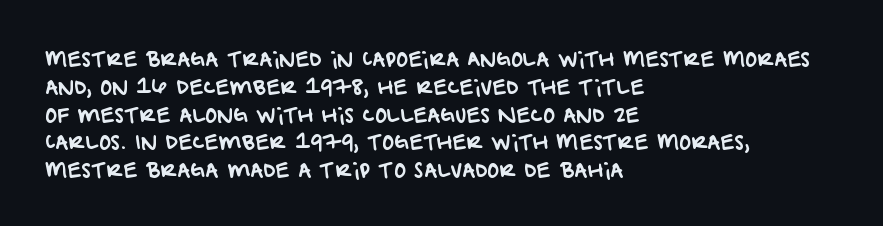
{"underline": "no", "align": "left", "line_spacing": "normal", "line_spacing_ratio": 1.39, "letter_spacing": "normal", "letter_spacing_em": 0.0, "glyph_px": 20}
